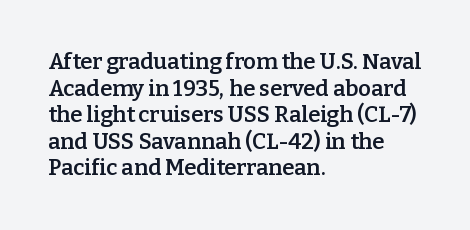
{"italic": "no", "bold": "semi", "underline": "no", "align": "left", "line_spacing_ratio": 1.21, "letter_spacing": "normal", "letter_spacing_em": 0.0, "glyph_px": 22}
